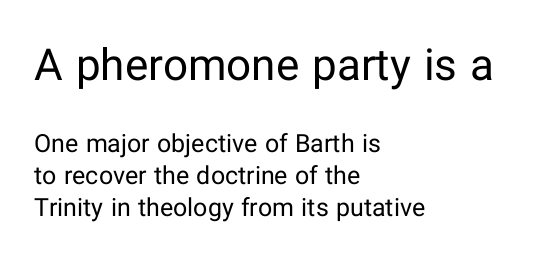
{"serif": "no", "italic": "no", "bold": "no", "weight": "regular", "width": "normal", "stroke_contrast": "low", "x_height": "medium", "monospaced": "no", "underline": "no", "align": "left", "line_spacing": "normal", "line_spacing_ratio": 1.28, "letter_spacing": "normal", "letter_spacing_em": 0.0, "larger_block": "first", "size_ratio": 1.76, "glyph_px": 44}
